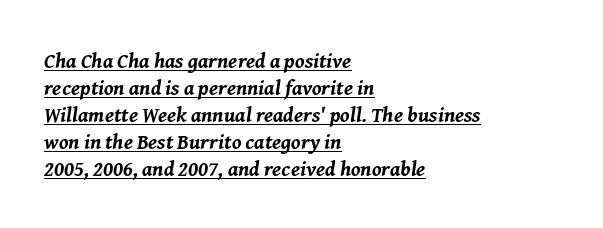
These lines were composed using italics. This sample keeps an unexceptional amount of space between lines. This rendering uses left alignment, leaving the right contour irregular. Weight check: bold — yes, fully. Looks like someone drew a line under every word here. A typesetter would call this zero additional tracking.
